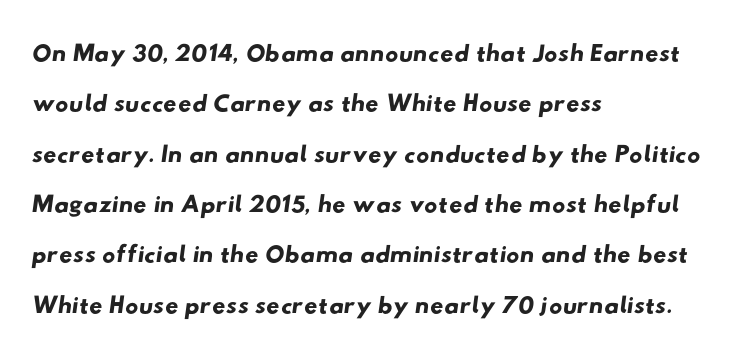
Look at the bottom of the vertical strokes: they stop flat, with no serifs. Reading down the column, the eye jumps a familiar distance to each next line. The area under the type is left untouched. Reading down the block, your eye returns to a fixed left position each line.
